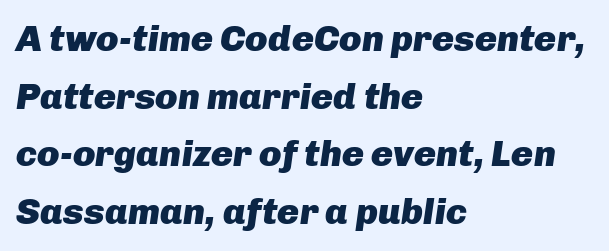
The image shows 37 px heavy type, italic (leaning right); set left-aligned, normal line spacing (1.56x), normal letter spacing, not underlined; low stroke contrast and a medium x-height.
